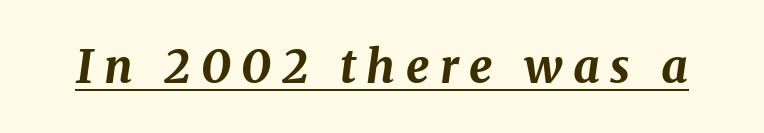
{"italic": "yes", "lean": "right", "slant_degrees": 8, "bold": "yes", "weight": "bold", "width": "normal", "stroke_contrast": "medium", "x_height": "medium", "monospaced": "no", "underline": "yes", "letter_spacing": "wide", "letter_spacing_em": 0.23, "glyph_px": 46}
